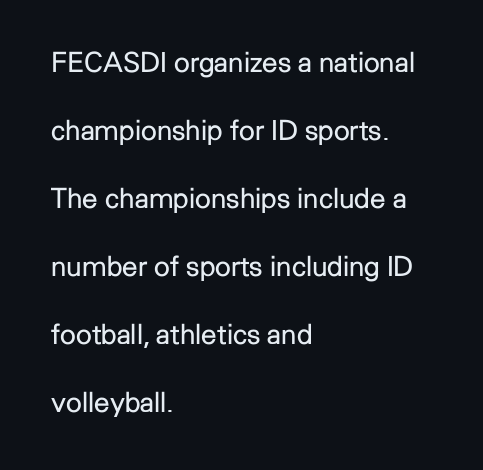
Regarding leading, the lines here are spaced well apart. Spacing verdict: proportional, widths tailored to each character. Reading down the block, your eye returns to a fixed left position each line. Nothing heavy about these letters — not bold at all.
